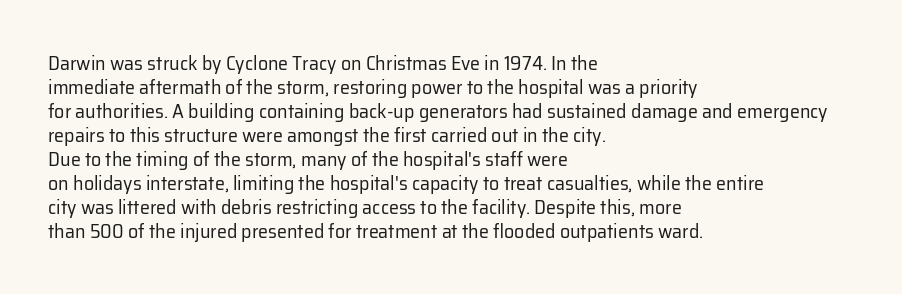
Q: Is the text bold? A: No.
Q: Is the text italic (slanted)? A: No, it is upright.
Q: Is the text underlined? A: No.
Q: How is the paragraph aligned? A: Left-aligned.
Q: Is the spacing between letters normal or unusually wide? A: Normal.
